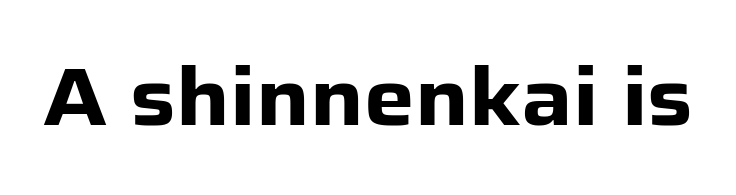
{"serif": "no", "italic": "no", "bold": "yes", "weight": "heavy", "width": "normal", "stroke_contrast": "low", "x_height": "medium", "monospaced": "no", "underline": "no", "letter_spacing": "normal", "letter_spacing_em": 0.0, "glyph_px": 80}
